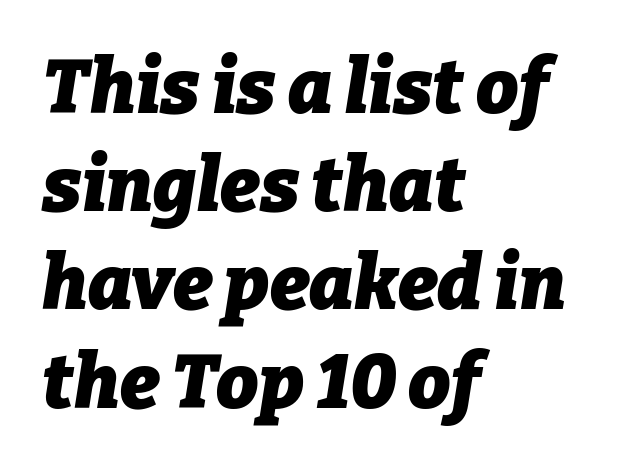
{"italic": "yes", "lean": "right", "slant_degrees": 9, "bold": "yes", "weight": "heavy", "width": "normal", "stroke_contrast": "low", "x_height": "medium", "monospaced": "no", "underline": "no", "align": "left", "line_spacing": "normal", "line_spacing_ratio": 1.31, "letter_spacing": "normal", "letter_spacing_em": 0.0, "glyph_px": 75}
